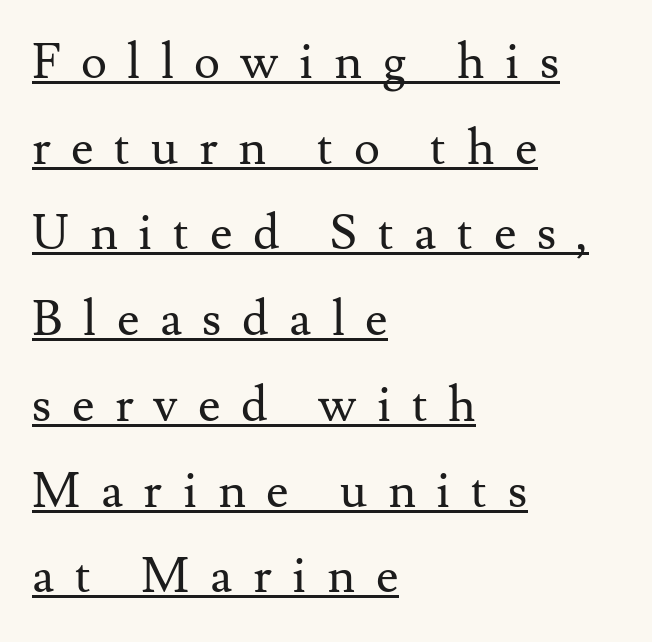
Character widths vary here, with narrow letters taking less room than wide ones. Ordinary non-slanted type is in use. Regarding serifs, this sample has them. In CSS terms this would be text-align: left.
